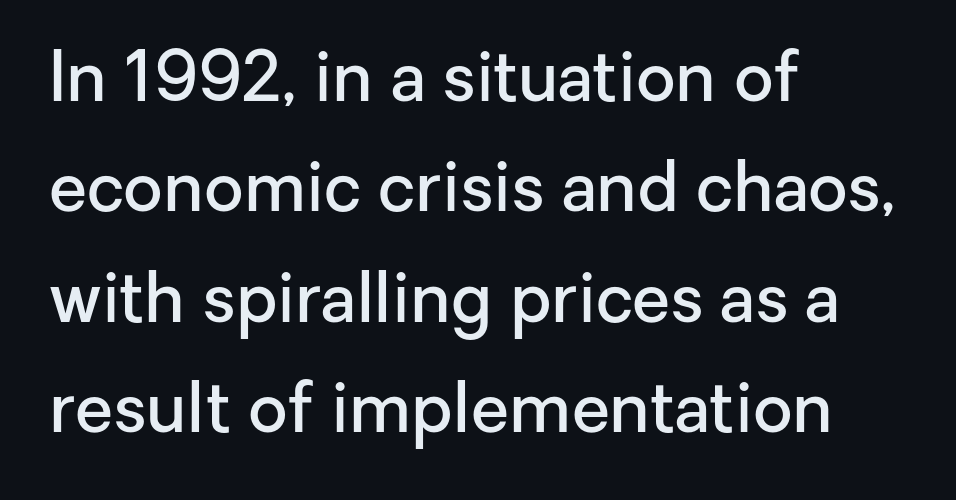
The gap between lines stays unmarked. The passage shown is typed in a proportional face where columns would drift. Alignment: flush left. Summary of weight: moderately heavy, a semibold. Quick note: interline space is typical.
